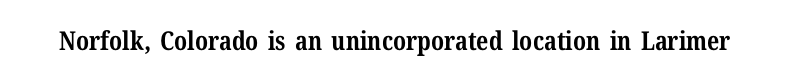
{"italic": "no", "bold": "yes", "underline": "no", "letter_spacing": "normal", "letter_spacing_em": 0.0, "glyph_px": 26}
